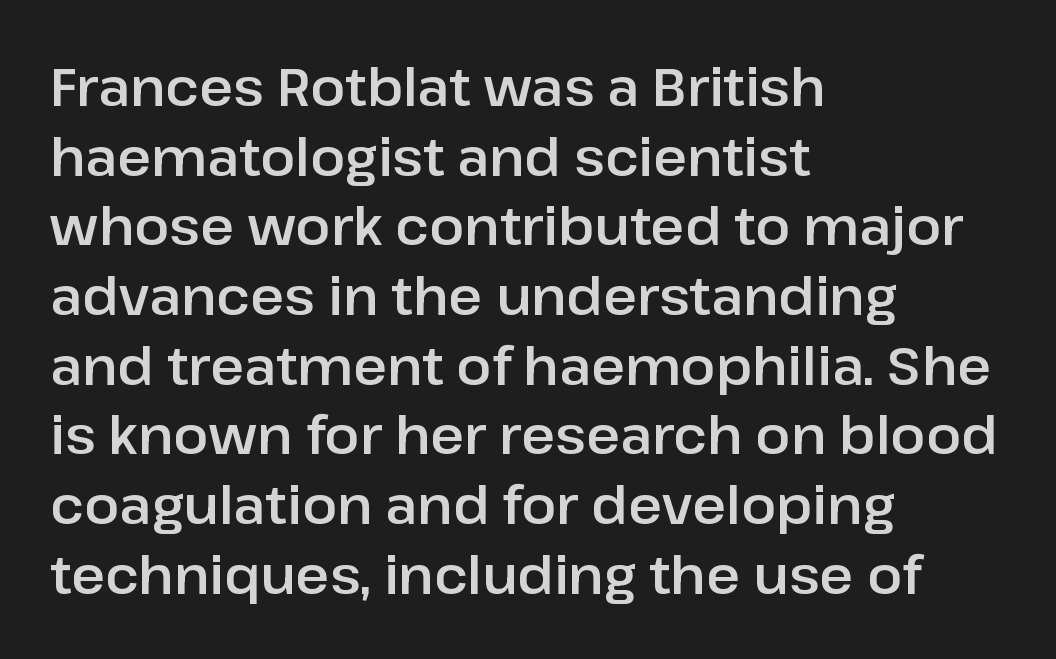
The image shows 52 px sans-serif type, upright; set left-aligned, normal line spacing (1.34x), normal letter spacing, not underlined; low stroke contrast and a medium x-height.
